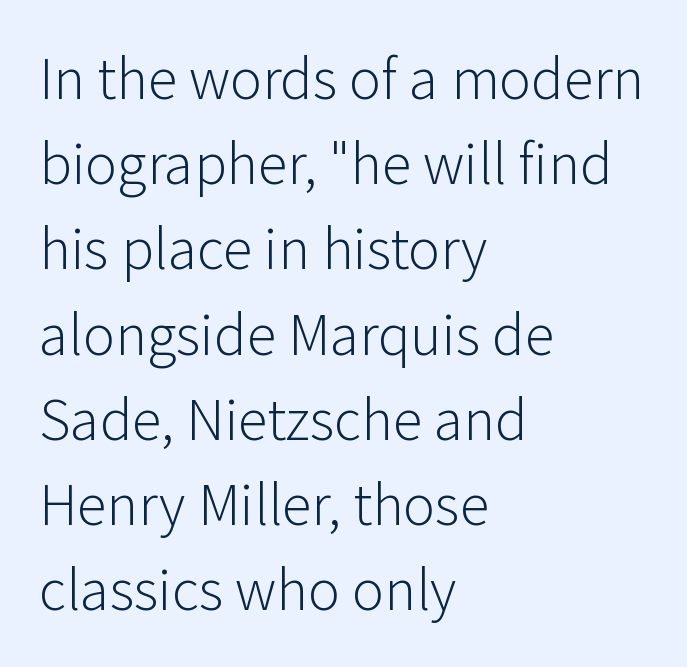
{"serif": "no", "italic": "no", "bold": "no", "weight": "light", "width": "normal", "stroke_contrast": "low", "x_height": "medium", "monospaced": "no", "underline": "no", "align": "left", "line_spacing": "normal", "line_spacing_ratio": 1.42, "letter_spacing": "normal", "letter_spacing_em": 0.0, "glyph_px": 60}
